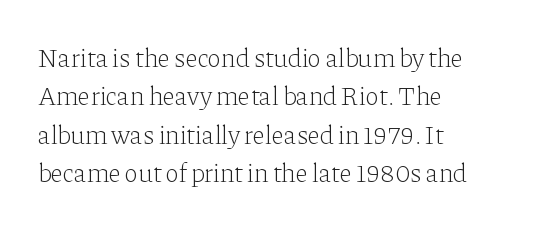
{"italic": "no", "bold": "no", "underline": "no", "align": "left", "line_spacing": "normal", "line_spacing_ratio": 1.48, "letter_spacing": "normal", "letter_spacing_em": 0.0, "glyph_px": 26}
